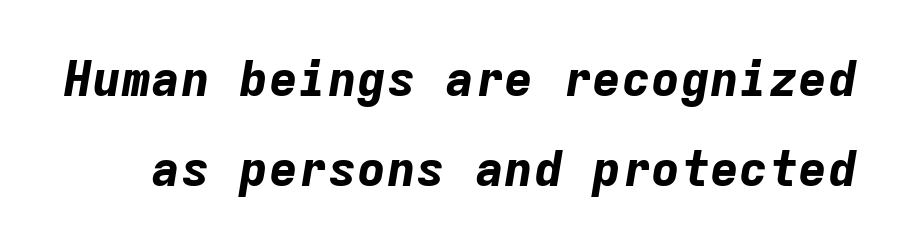
Q: Is the text bold? A: Yes.
Q: Is the text italic (slanted)? A: Yes, it leans right by about 9 degrees.
Q: Is the text underlined? A: No.
Q: Is the spacing between letters normal or unusually wide? A: Normal.
Q: Width (condensed, normal, or wide)? A: Normal.
Q: Stroke contrast? A: Low.
Q: x-height? A: Medium.
Q: Monospaced? A: Yes.
